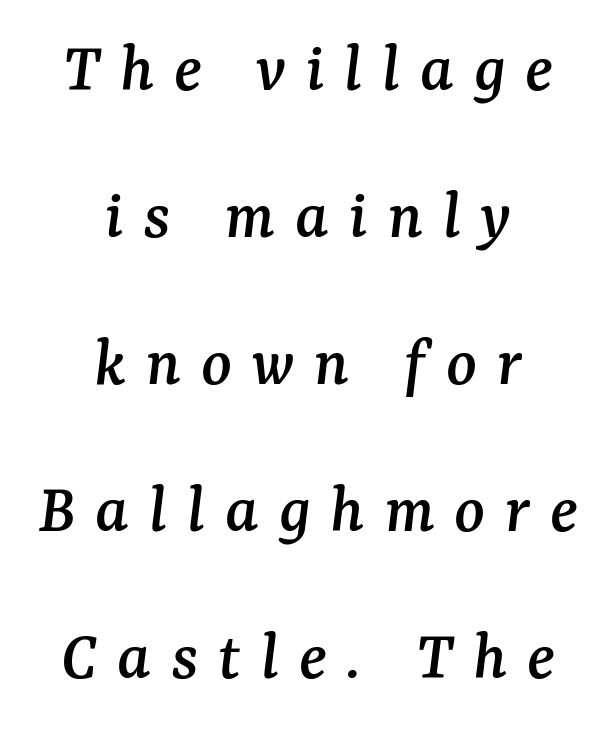
Q: Is the text italic (slanted)? A: Yes, it leans right by about 7 degrees.
Q: Is the typeface a serif or a sans-serif typeface? A: Serif.
Q: Is the text underlined? A: No.
Q: How is the paragraph aligned? A: Centered.
Q: Is the spacing between letters normal or unusually wide? A: Unusually wide.
Q: Is the spacing between lines tight, normal or loose? A: Loose.
Q: Width (condensed, normal, or wide)? A: Normal.
Q: Stroke contrast? A: Medium.
Q: x-height? A: Medium.
Q: Monospaced? A: No.
